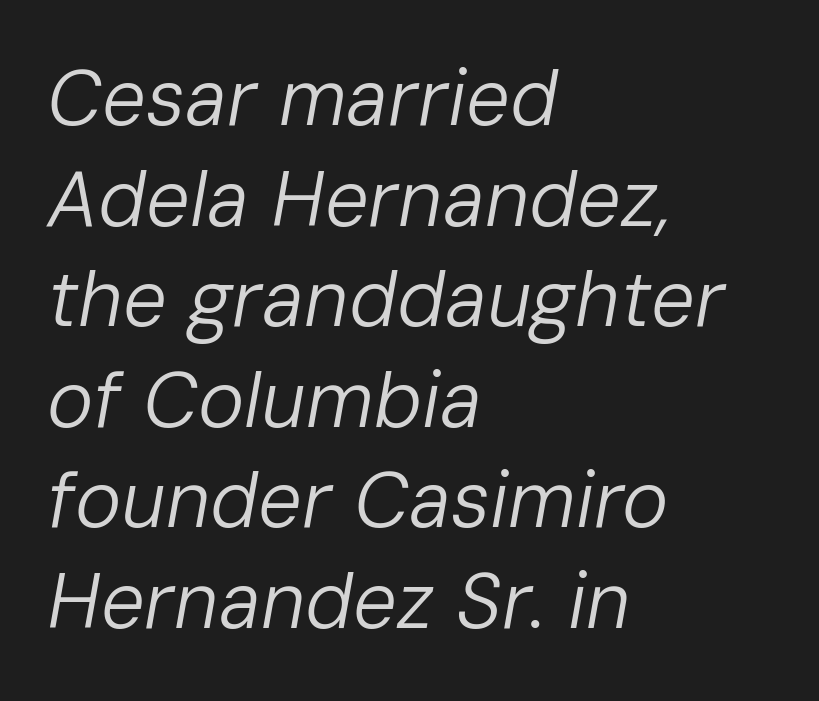
The rendering applies a slant to the glyphs. The letterforms sit shoulder to shoulder at normal distance. Lines of text with bare space underneath. This rendering uses left alignment, leaving the right contour irregular.
